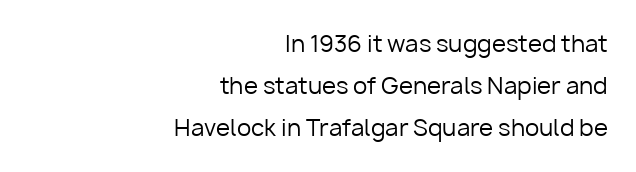
Q: Is the text bold? A: No.
Q: Is the text italic (slanted)? A: No, it is upright.
Q: Is the text underlined? A: No.
Q: How is the paragraph aligned? A: Right-aligned.
Q: Is the spacing between letters normal or unusually wide? A: Normal.
